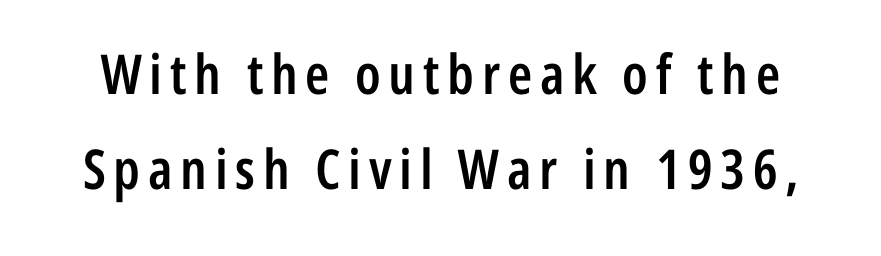
Students, this is semibold: more ink than regular, less than bold. Glance below the letters and you will spot only blank space. Every stem runs plumb, perpendicular to the baseline. Do the characters align in a grid? No, the font is proportional. The typeface chosen for these lines omits serifs.
